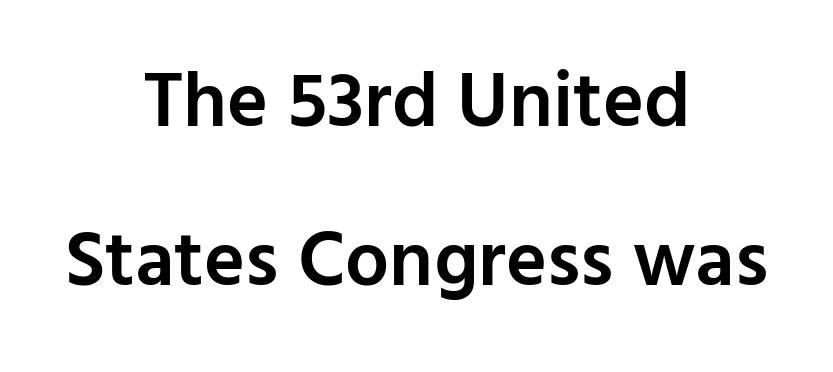
The image shows 78 px semibold sans-serif type, upright; set centered, loose line spacing (2.04x), normal letter spacing, not underlined; low stroke contrast and a medium x-height.
